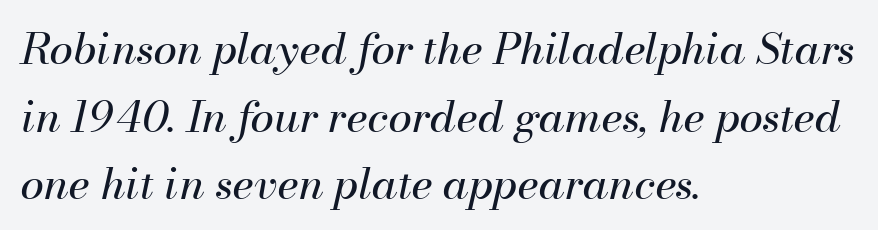
{"italic": "yes", "lean": "right", "slant_degrees": 13, "bold": "no", "weight": "regular", "width": "normal", "stroke_contrast": "medium", "x_height": "small", "monospaced": "no", "underline": "no", "align": "left", "line_spacing": "normal", "line_spacing_ratio": 1.57, "letter_spacing": "normal", "letter_spacing_em": 0.0, "glyph_px": 43}
